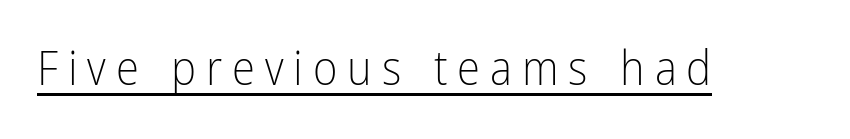
The image shows 47 px light, condensed sans-serif type, upright; set unusually wide letter spacing (+0.21 em), underlined; low stroke contrast and a medium x-height.
